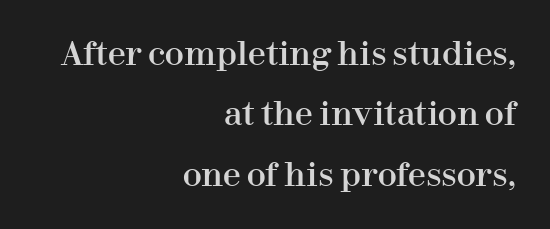
{"serif": "yes", "italic": "no", "width": "normal", "stroke_contrast": "high", "x_height": "medium", "monospaced": "no", "underline": "no", "align": "right", "line_spacing_ratio": 1.89, "letter_spacing": "normal", "letter_spacing_em": 0.0, "glyph_px": 32}
